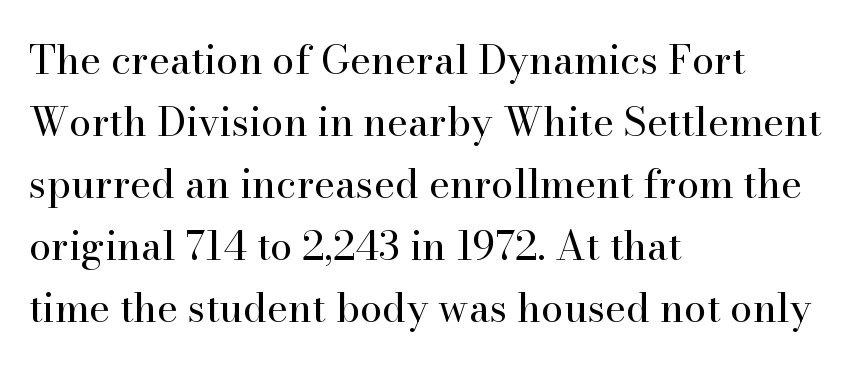
No chunkiness to these letters — they're not bold. Each row of text sits above clean, open space. Honestly, the row spacing looks completely unremarkable. Vertical strokes here are truly vertical. What stands out about the letter spacing? Nothing — it is the standard amount. Each line starts at the same left margin while the right side varies.
